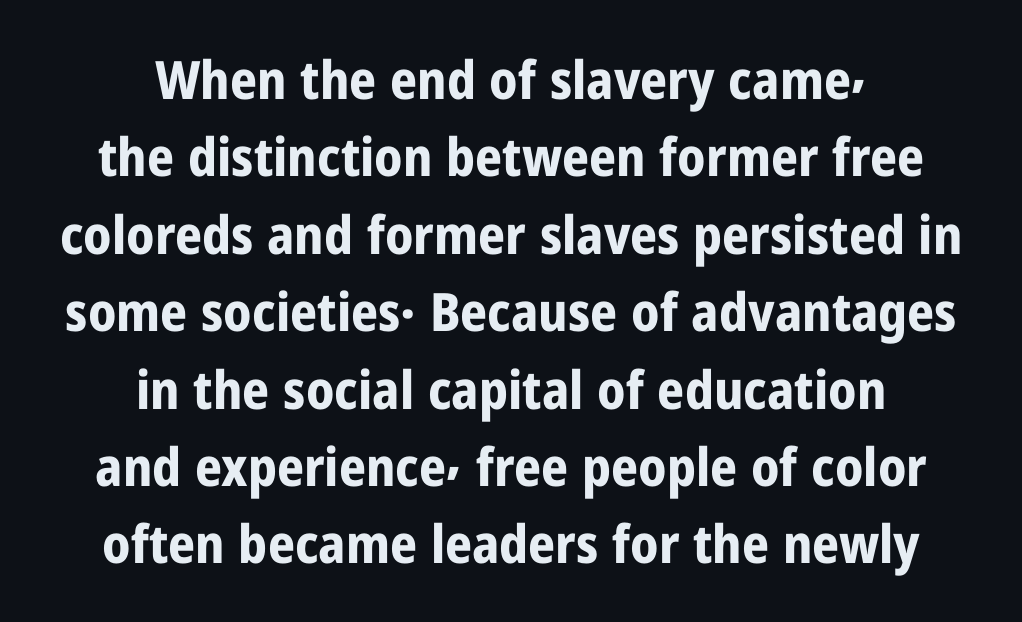
Q: Is the text bold? A: Yes.
Q: Is the text italic (slanted)? A: No, it is upright.
Q: Is the typeface a serif or a sans-serif typeface? A: Sans-serif.
Q: Is the text underlined? A: No.
Q: How is the paragraph aligned? A: Centered.
Q: Is the spacing between letters normal or unusually wide? A: Normal.
Q: Is the spacing between lines tight, normal or loose? A: Normal.
Q: Width (condensed, normal, or wide)? A: Condensed.
Q: Stroke contrast? A: Low.
Q: x-height? A: Medium.
Q: Monospaced? A: No.
